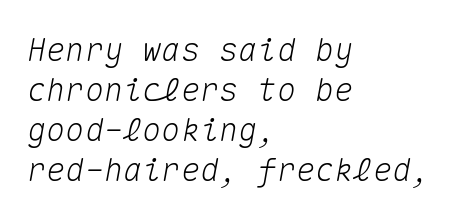
Q: Is the text italic (slanted)? A: Yes, it leans right by about 10 degrees.
Q: Is the text underlined? A: No.
Q: How is the paragraph aligned? A: Left-aligned.
Q: Is the spacing between letters normal or unusually wide? A: Normal.
Q: Is the spacing between lines tight, normal or loose? A: Normal.
Q: Width (condensed, normal, or wide)? A: Normal.
Q: Stroke contrast? A: Medium.
Q: x-height? A: Medium.
Q: Monospaced? A: Yes.
